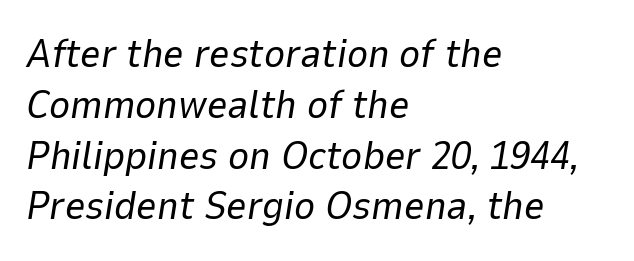
The image shows 40 px regular-weight type, italic (leaning right); set left-aligned, normal line spacing (1.27x), normal letter spacing, not underlined; low stroke contrast and a medium x-height.
